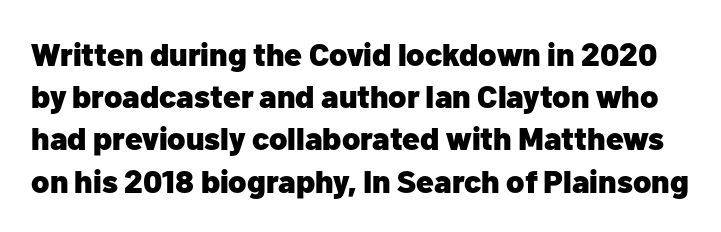
The image shows 32 px heavy sans-serif type, upright; set normal line spacing (1.32x), normal letter spacing, not underlined; low stroke contrast and a medium x-height.
